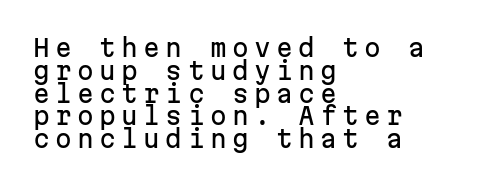
Designer's note — italics off, roman on. Check under the words: just untouched page. Teacher's note: observe the even left margin — that is flush-left alignment. The space between consecutive lines is stingy.
